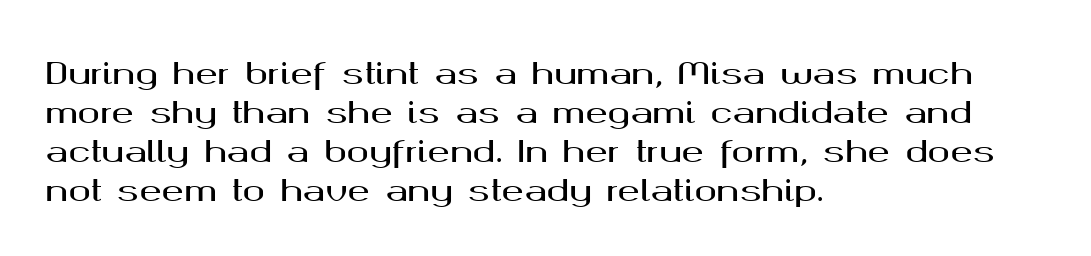
The image shows 30 px wide sans-serif type, upright; set left-aligned, normal line spacing (1.3x), normal letter spacing, not underlined; medium stroke contrast and a medium x-height.
